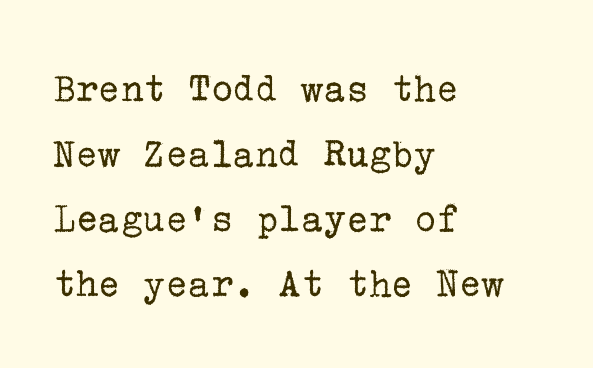
Q: Is the text bold? A: No.
Q: Is the text italic (slanted)? A: No, it is upright.
Q: Is the typeface a serif or a sans-serif typeface? A: Serif.
Q: Is the text underlined? A: No.
Q: How is the paragraph aligned? A: Left-aligned.
Q: Is the spacing between letters normal or unusually wide? A: Normal.
Q: Is the spacing between lines tight, normal or loose? A: Normal.
Q: Width (condensed, normal, or wide)? A: Normal.
Q: Stroke contrast? A: Low.
Q: x-height? A: Medium.
